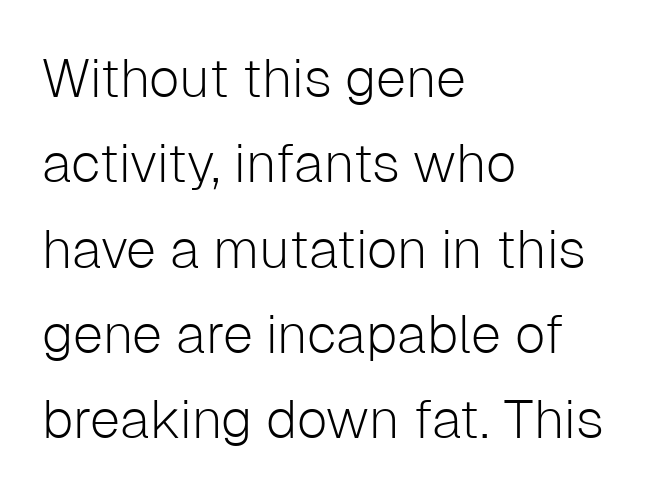
Counters stay open thanks to moderate or lighter strokes. In terms of posture, this sample is upright. Glyph-to-glyph distance matches everyday printed text. This sample has the flowing, uneven cadence of proportional lettering.
